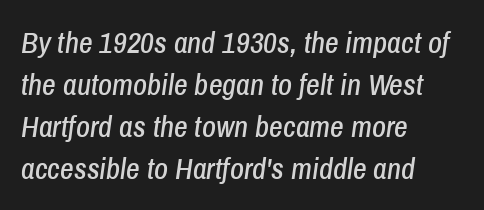
The image shows 30 px condensed type, italic (leaning right); set left-aligned, normal line spacing (1.4x), normal letter spacing, not underlined; low stroke contrast and a medium x-height.
